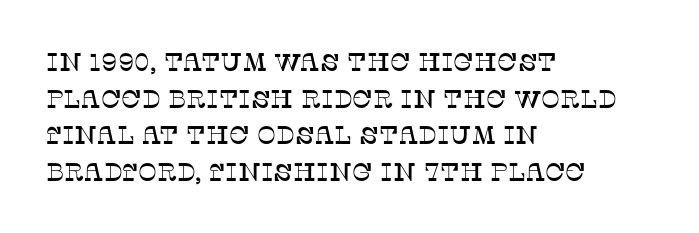
The image shows 25 px text type, upright; set left-aligned, normal line spacing (1.47x), normal letter spacing, not underlined.
